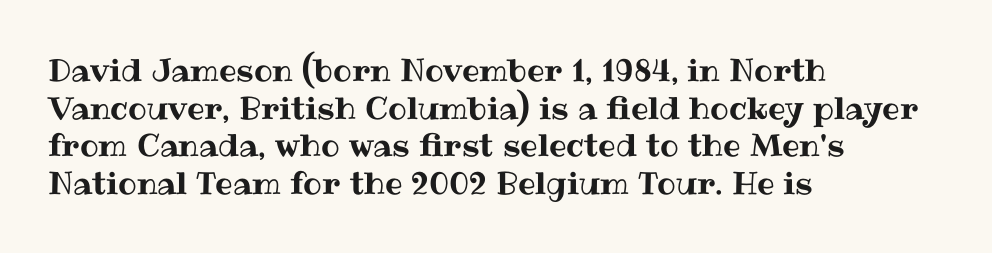
The image shows 31 px text type, upright; set left-aligned, line spacing 1.21x, normal letter spacing, not underlined; medium stroke contrast and a medium x-height.
